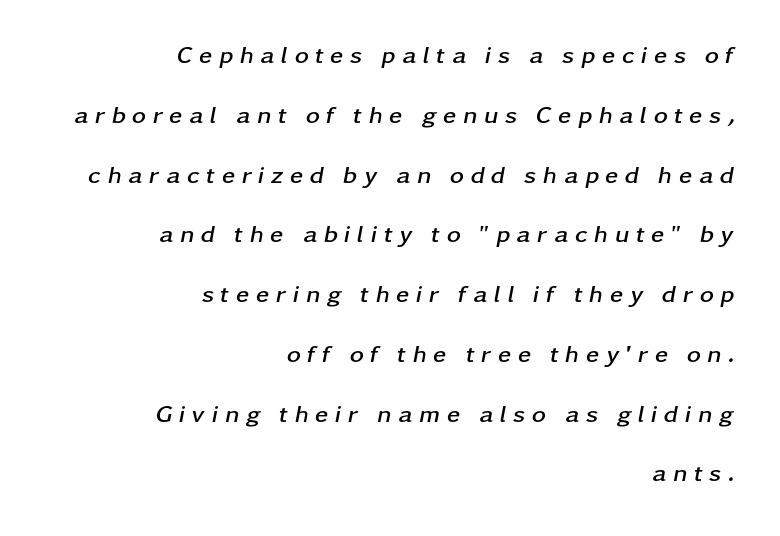
Designer's note — italics engaged. Right-aligned paragraph, ragged on the left. Nobody drew a line under any word here. Pretty heavy lettering here — definitely bold.
